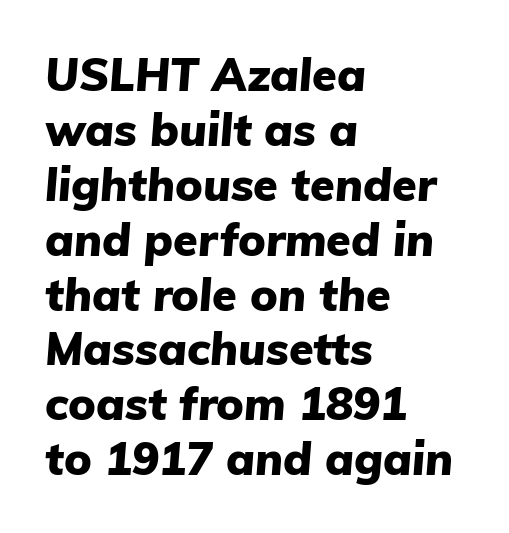
{"italic": "yes", "lean": "right", "slant_degrees": 5, "bold": "yes", "weight": "heavy", "width": "normal", "stroke_contrast": "low", "x_height": "medium", "monospaced": "no", "underline": "no", "align": "left", "line_spacing_ratio": 1.22, "letter_spacing": "normal", "letter_spacing_em": 0.0, "glyph_px": 45}
